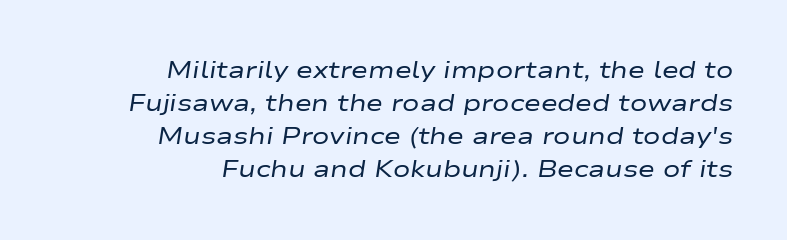
{"italic": "yes", "lean": "right", "slant_degrees": 9, "bold": "no", "underline": "no", "align": "right", "line_spacing": "normal", "line_spacing_ratio": 1.43, "letter_spacing": "normal", "letter_spacing_em": 0.0, "glyph_px": 23}
